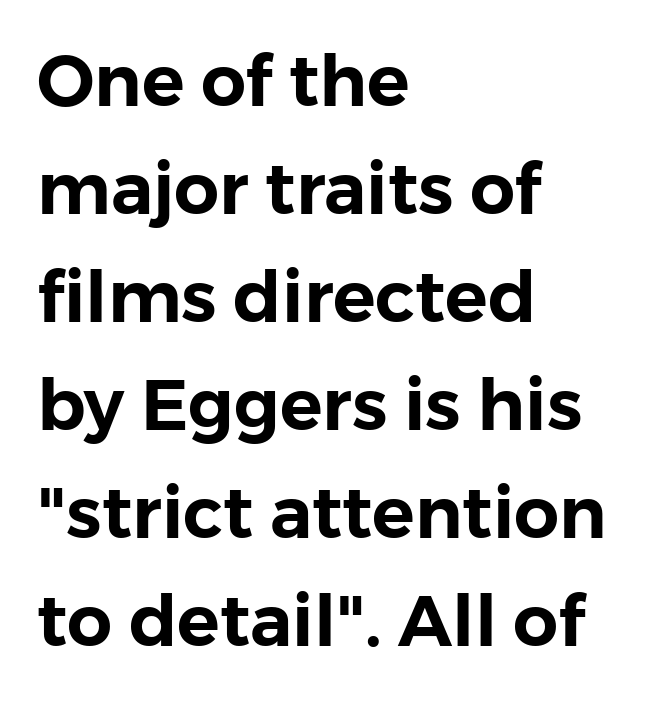
The image shows 71 px sans-serif type, upright; set left-aligned, normal line spacing (1.52x), normal letter spacing, not underlined; low stroke contrast and a medium x-height.
